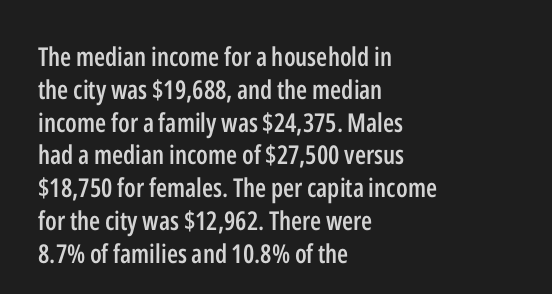
The image shows 26 px text type, upright; set left-aligned, normal line spacing (1.26x), normal letter spacing, not underlined.
